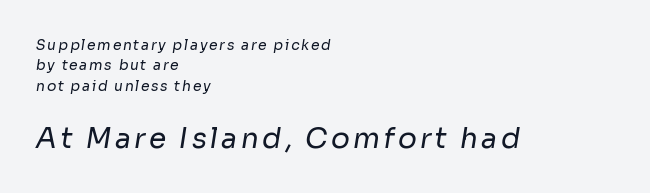
Q: Is the text bold? A: No.
Q: Is the typeface a serif or a sans-serif typeface? A: Sans-serif.
Q: Is the text underlined? A: No.
Q: How is the paragraph aligned? A: Left-aligned.
Q: Is the spacing between lines tight, normal or loose? A: Normal.
Q: Which block of text is set in a larger size, the first (top) or the second (bottom)? A: The second (bottom) one.
Q: Width (condensed, normal, or wide)? A: Normal.
Q: Stroke contrast? A: Low.
Q: x-height? A: Medium.
Q: Monospaced? A: No.
